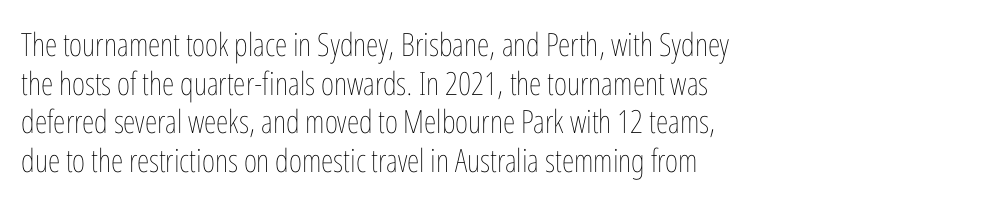
Quick note: underline off. Notice how the passage keeps a crisp vertical edge on the left only. Designer's note — italics off, roman on. The strokes carry an ordinary text weight at most. These lines are rendered in a variable-pitch font.
